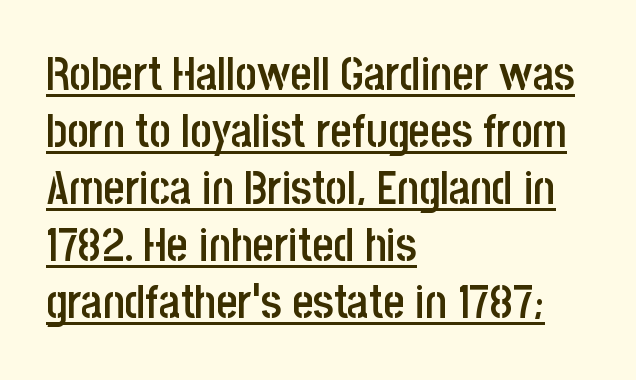
The image shows 46 px semibold, condensed sans-serif type, upright; set left-aligned, line spacing 1.24x, normal letter spacing, underlined; low stroke contrast and a large x-height.
